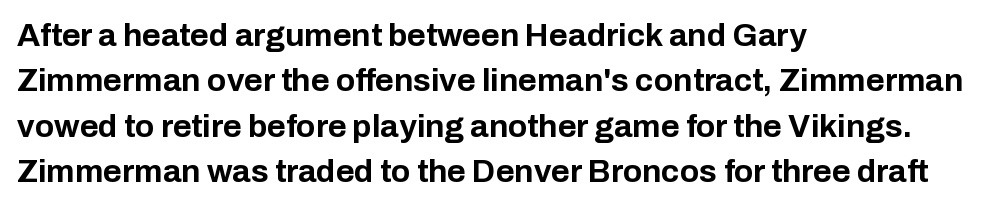
{"serif": "no", "italic": "no", "bold": "yes", "weight": "bold", "width": "normal", "stroke_contrast": "low", "x_height": "medium", "monospaced": "no", "underline": "no", "align": "left", "line_spacing": "normal", "line_spacing_ratio": 1.42, "letter_spacing": "normal", "letter_spacing_em": 0.0, "glyph_px": 32}
